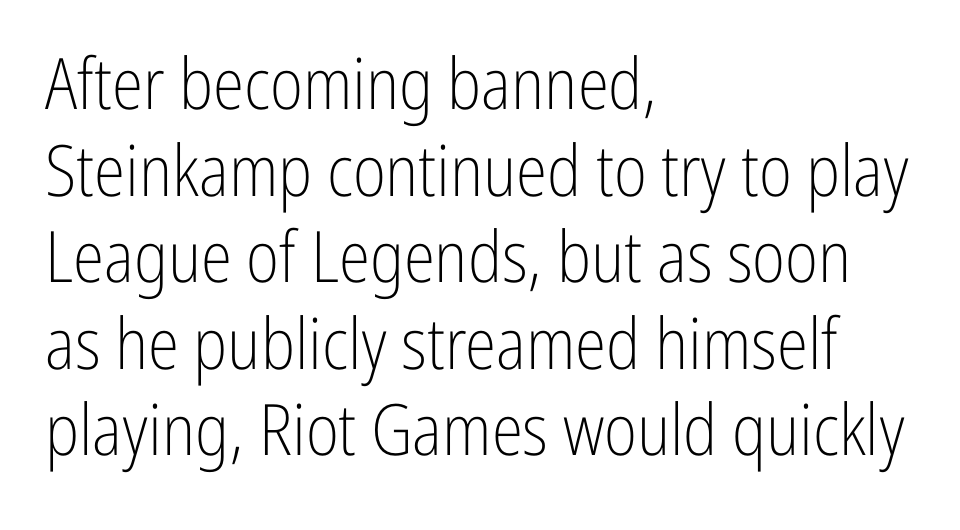
{"serif": "no", "italic": "no", "bold": "no", "weight": "light", "width": "condensed", "stroke_contrast": "low", "x_height": "medium", "monospaced": "no", "underline": "no", "align": "left", "line_spacing_ratio": 1.22, "letter_spacing": "normal", "letter_spacing_em": 0.0, "glyph_px": 71}
